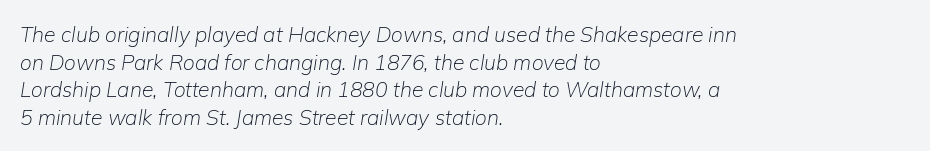
Q: Is the text bold? A: No.
Q: Is the text italic (slanted)? A: Yes, it leans right by about 9 degrees.
Q: Is the text underlined? A: No.
Q: How is the paragraph aligned? A: Left-aligned.
Q: Is the spacing between letters normal or unusually wide? A: Normal.
Q: Is the spacing between lines tight, normal or loose? A: Normal.
